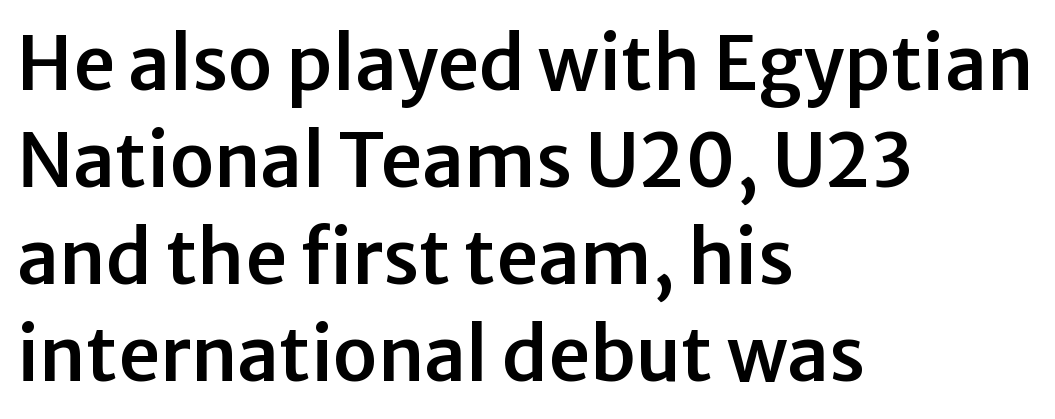
Q: Is the text italic (slanted)? A: No, it is upright.
Q: Is the typeface a serif or a sans-serif typeface? A: Sans-serif.
Q: Is the text underlined? A: No.
Q: How is the paragraph aligned? A: Left-aligned.
Q: Is the spacing between letters normal or unusually wide? A: Normal.
Q: Is the spacing between lines tight, normal or loose? A: Normal.
Q: Width (condensed, normal, or wide)? A: Normal.
Q: Stroke contrast? A: Low.
Q: x-height? A: Medium.
Q: Monospaced? A: No.
